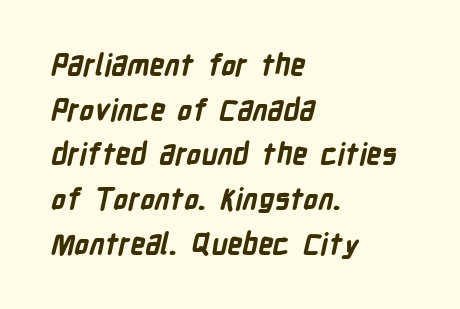
{"serif": "no", "bold": "yes", "weight": "bold", "width": "condensed", "stroke_contrast": "low", "x_height": "medium", "monospaced": "no", "underline": "no", "align": "left", "line_spacing": "normal", "line_spacing_ratio": 1.54, "letter_spacing": "normal", "letter_spacing_em": 0.0, "glyph_px": 29}
